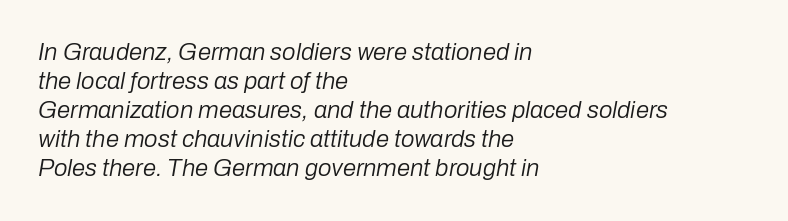
Q: Is the text bold? A: No.
Q: Is the text italic (slanted)? A: Yes, it leans right by about 10 degrees.
Q: Is the text underlined? A: No.
Q: How is the paragraph aligned? A: Left-aligned.
Q: Is the spacing between letters normal or unusually wide? A: Normal.
